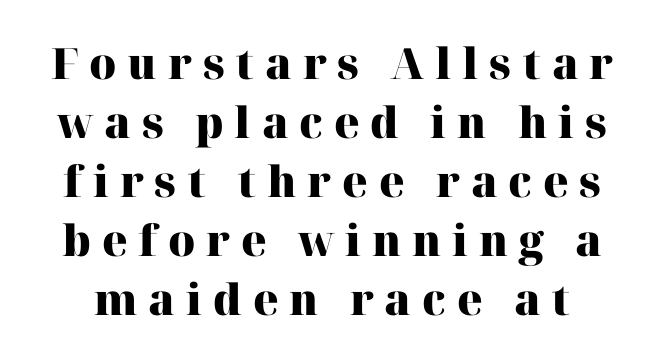
{"serif": "yes", "italic": "no", "bold": "yes", "weight": "heavy", "width": "normal", "stroke_contrast": "high", "x_height": "medium", "monospaced": "no", "underline": "no", "line_spacing": "normal", "line_spacing_ratio": 1.37, "letter_spacing": "wide", "letter_spacing_em": 0.25, "glyph_px": 43}
